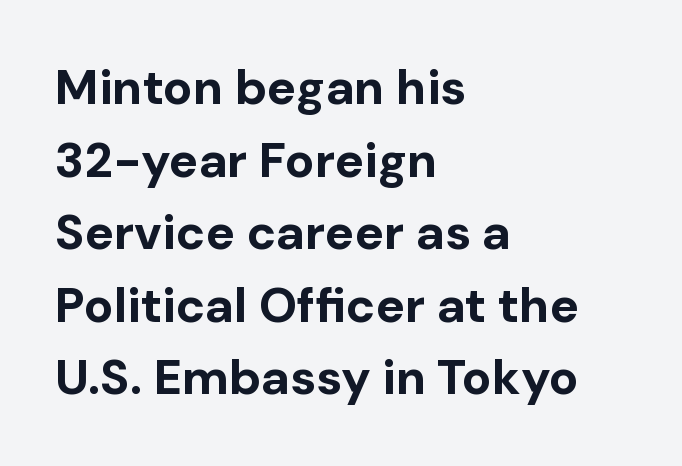
Successive baselines arrive at the customary interval. Has an underline been added? It has not. Examine the stroke ends and you'll find no serifs. Is this a fixed-width face? No — the glyphs have proportional, varying widths. The type is set solid horizontally, with unmodified tracking. Posture: straight, roman, zero tilt.
